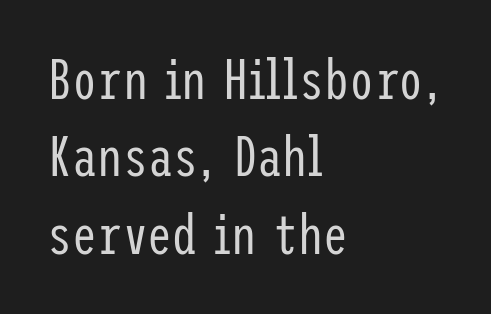
Teacher's note: observe the even left margin — that is flush-left alignment. Lines of text with bare space underneath. Vertical spacing — default. Caption: standard tracking, unaltered. Notice how the stems are strictly vertical — no italics here.
